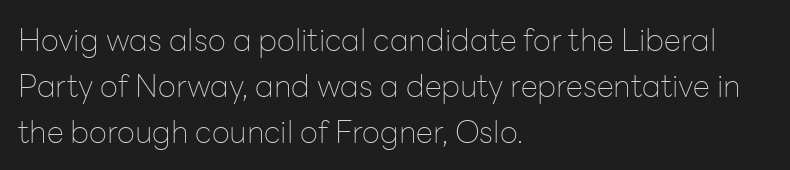
The image shows 31 px thin sans-serif type, upright; set left-aligned, normal line spacing (1.48x), normal letter spacing, not underlined; low stroke contrast and a medium x-height.
